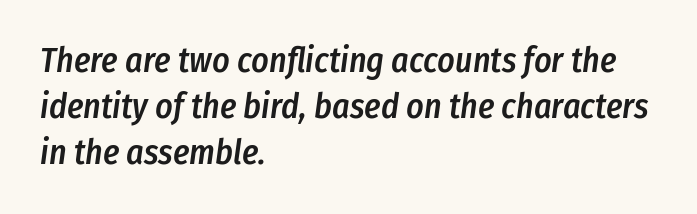
Q: Is the text bold? A: Semi-bold.
Q: Is the text italic (slanted)? A: Yes, it leans right by about 8 degrees.
Q: Is the text underlined? A: No.
Q: How is the paragraph aligned? A: Left-aligned.
Q: Is the spacing between letters normal or unusually wide? A: Normal.
Q: Is the spacing between lines tight, normal or loose? A: Normal.
Q: Width (condensed, normal, or wide)? A: Condensed.
Q: Stroke contrast? A: Low.
Q: x-height? A: Medium.
Q: Monospaced? A: No.
